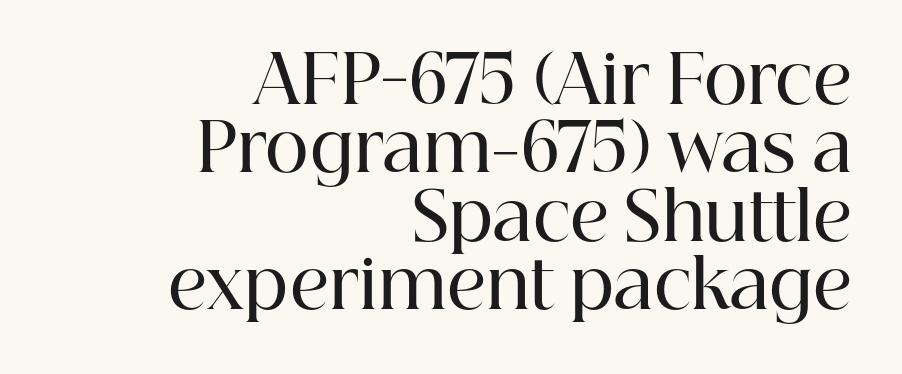
{"serif": "yes", "italic": "no", "bold": "semi", "weight": "semibold", "width": "normal", "stroke_contrast": "high", "x_height": "medium", "monospaced": "no", "underline": "no", "align": "right", "line_spacing": "tight", "line_spacing_ratio": 1.02, "letter_spacing": "normal", "letter_spacing_em": 0.0, "glyph_px": 67}
